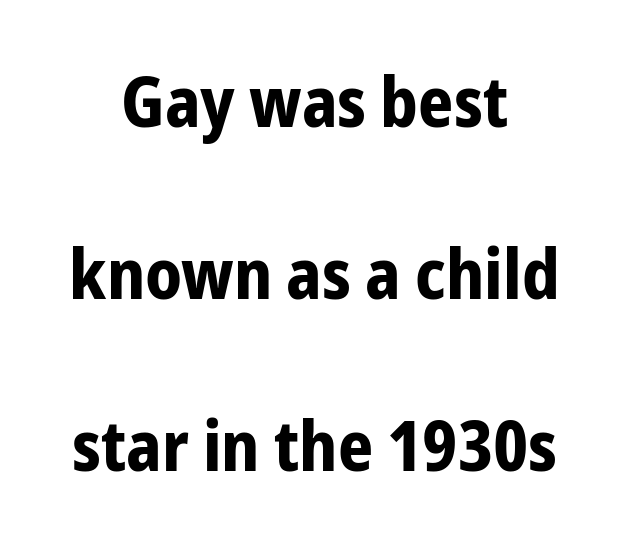
Serifs: no, the terminals of the letterforms are clean. Teacher's note: observe the equal gaps on both sides — that is centered alignment. Has an underline been added? It has not. You could not count columns in this text — the font is proportionally spaced. These lines carry a lot of weight — the face is fully bold. In terms of letterspacing, this is plain default setting.
